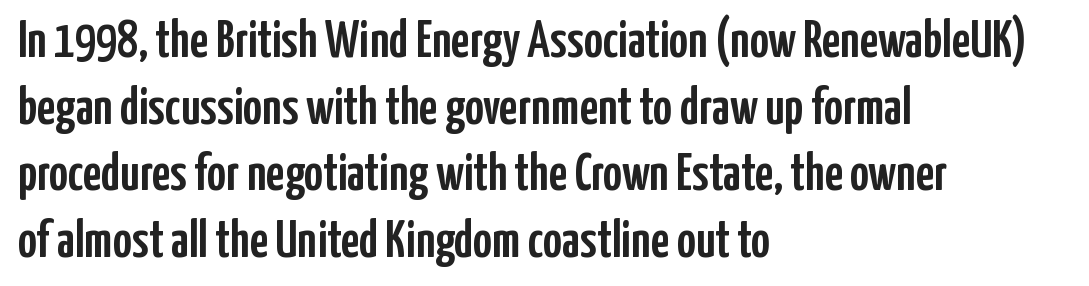
A normal amount of white space separates one row of letters from the next. Looks like regular typesetting: each glyph gets only the width it needs. Stroke terminals: plain, sans-serif. Is the block centered? No — it sits flush against the left margin.
